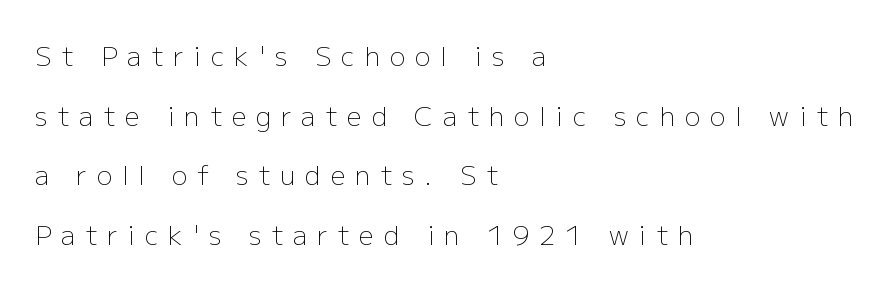
Q: Is the text bold? A: No.
Q: Is the text italic (slanted)? A: No, it is upright.
Q: Is the text underlined? A: No.
Q: How is the paragraph aligned? A: Left-aligned.
Q: Is the spacing between letters normal or unusually wide? A: Unusually wide.
Q: Is the spacing between lines tight, normal or loose? A: Loose.
